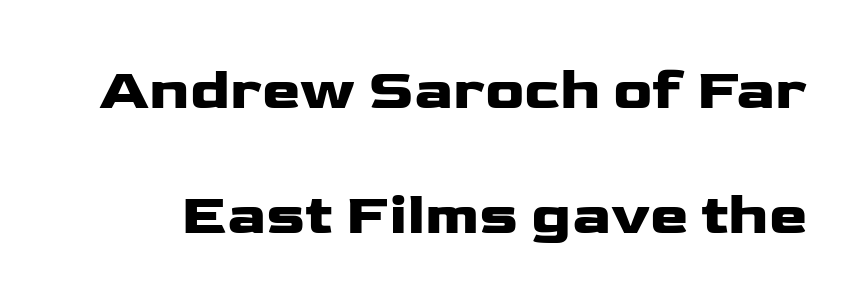
Q: Is the text italic (slanted)? A: No, it is upright.
Q: Is the typeface a serif or a sans-serif typeface? A: Sans-serif.
Q: Is the text underlined? A: No.
Q: Is the spacing between letters normal or unusually wide? A: Normal.
Q: Is the spacing between lines tight, normal or loose? A: Loose.
Q: Width (condensed, normal, or wide)? A: Wide.
Q: Stroke contrast? A: Low.
Q: x-height? A: Medium.
Q: Monospaced? A: No.
